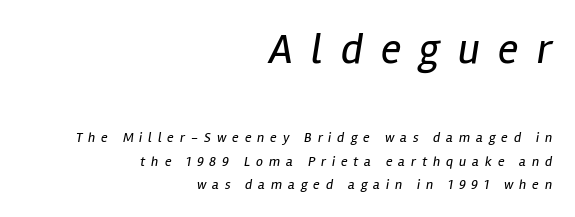
{"italic": "yes", "lean": "right", "slant_degrees": 12, "bold": "no", "weight": "regular", "width": "condensed", "stroke_contrast": "low", "x_height": "medium", "monospaced": "no", "underline": "no", "align": "right", "line_spacing": "normal", "line_spacing_ratio": 1.67, "letter_spacing": "wide", "letter_spacing_em": 0.42, "larger_block": "first", "size_ratio": 3.07, "glyph_px": 43}
